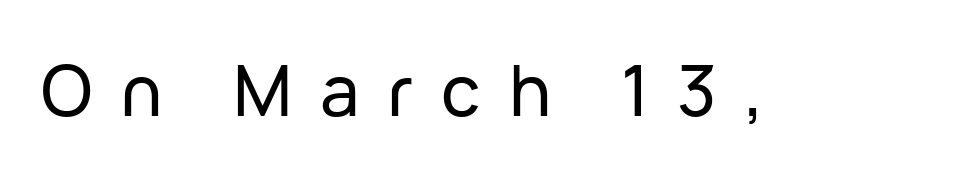
Q: Is the text italic (slanted)? A: No, it is upright.
Q: Is the typeface a serif or a sans-serif typeface? A: Sans-serif.
Q: Is the text underlined? A: No.
Q: Is the spacing between letters normal or unusually wide? A: Unusually wide.
Q: Width (condensed, normal, or wide)? A: Normal.
Q: Stroke contrast? A: Low.
Q: x-height? A: Medium.
Q: Monospaced? A: No.
